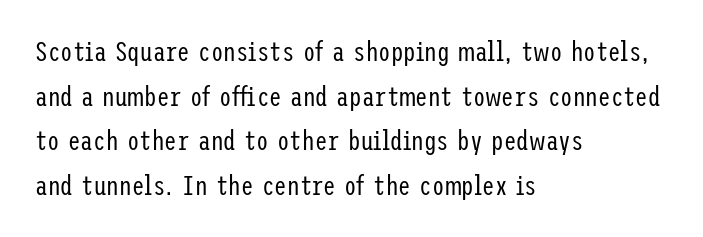
{"serif": "no", "italic": "no", "bold": "no", "weight": "regular", "width": "condensed", "stroke_contrast": "low", "x_height": "medium", "underline": "no", "align": "left", "line_spacing": "normal", "line_spacing_ratio": 1.59, "letter_spacing": "normal", "letter_spacing_em": 0.0, "glyph_px": 28}
